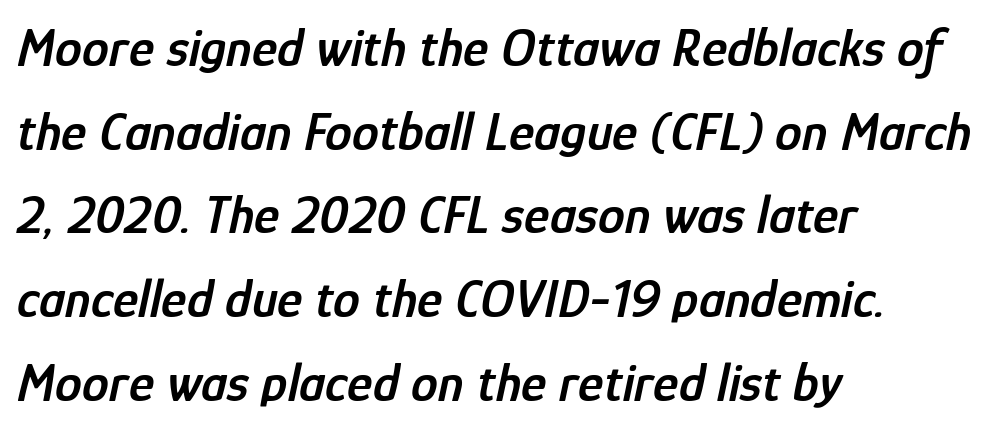
Q: Is the text bold? A: Semi-bold.
Q: Is the text italic (slanted)? A: Yes, it leans right by about 12 degrees.
Q: Is the text underlined? A: No.
Q: How is the paragraph aligned? A: Left-aligned.
Q: Is the spacing between letters normal or unusually wide? A: Normal.
Q: Is the spacing between lines tight, normal or loose? A: Normal.
Q: Width (condensed, normal, or wide)? A: Condensed.
Q: Stroke contrast? A: Low.
Q: x-height? A: Medium.
Q: Monospaced? A: No.
